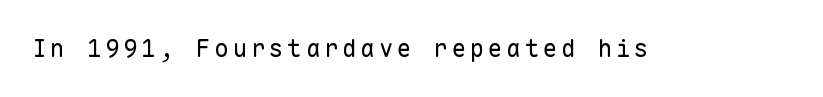
The image shows 24 px text type, upright; set not underlined.
